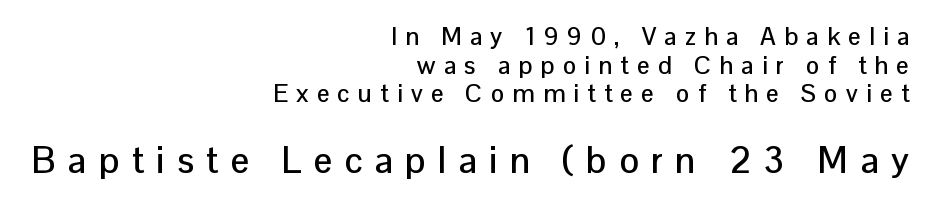
The image shows 37 px sans-serif type, upright; set right-aligned, tight line spacing (1.15x), unusually wide letter spacing (+0.33 em), not underlined; the second (bottom) block is 1.48x larger; low stroke contrast and a medium x-height.
